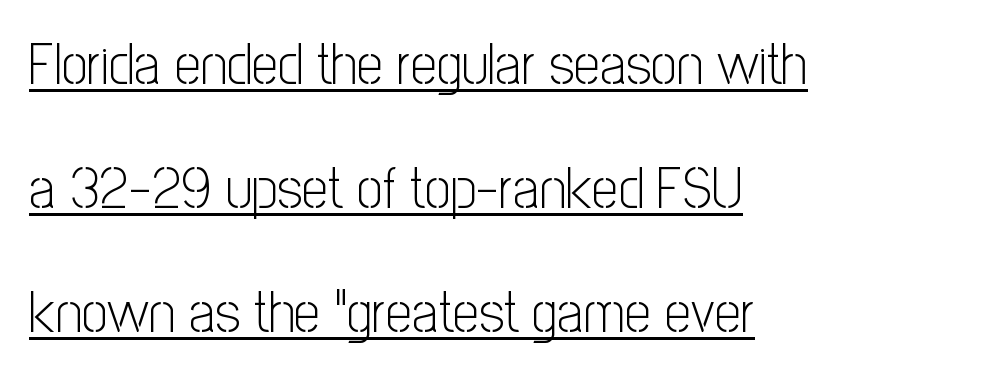
The image shows 58 px light, condensed sans-serif type, upright; set left-aligned, loose line spacing (2.14x), normal letter spacing, underlined; low stroke contrast and a medium x-height.
